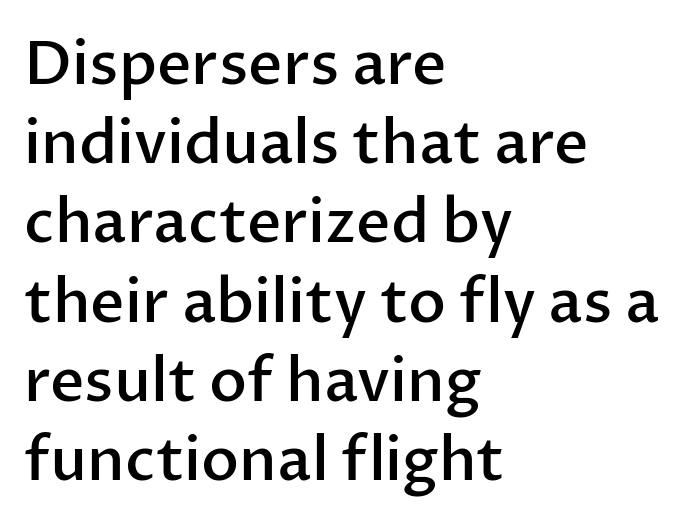
Each glyph is drawn with semibold strokes, heavier than normal yet not fully bold. The vertical gap from one line to the next is medium. The type is set solid horizontally, with unmodified tracking. Does the lettering tilt? It doesn't — this is upright. The lines in this sample share a left origin and differ only in where they stop.
